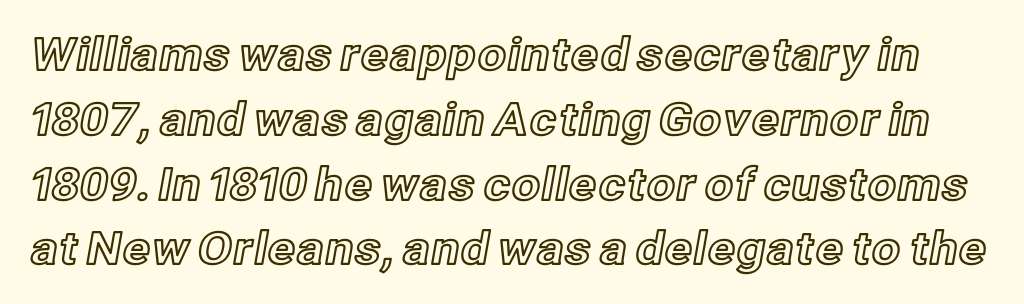
The image shows 45 px text type; set normal line spacing (1.44x), normal letter spacing, not underlined; a medium x-height.
